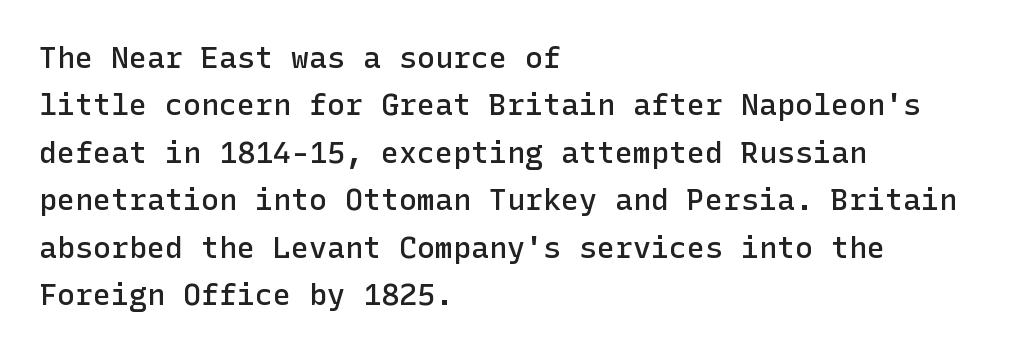
{"serif": "no", "italic": "no", "bold": "semi", "weight": "semibold", "width": "normal", "stroke_contrast": "low", "x_height": "medium", "underline": "no", "align": "left", "line_spacing": "normal", "line_spacing_ratio": 1.58, "letter_spacing": "normal", "letter_spacing_em": 0.0, "glyph_px": 30}
